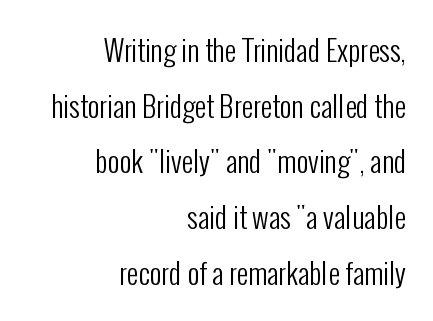
{"serif": "no", "italic": "no", "bold": "no", "weight": "regular", "width": "condensed", "stroke_contrast": "low", "x_height": "medium", "monospaced": "no", "underline": "no", "align": "right", "line_spacing": "loose", "line_spacing_ratio": 1.92, "letter_spacing": "normal", "letter_spacing_em": 0.0, "glyph_px": 29}
